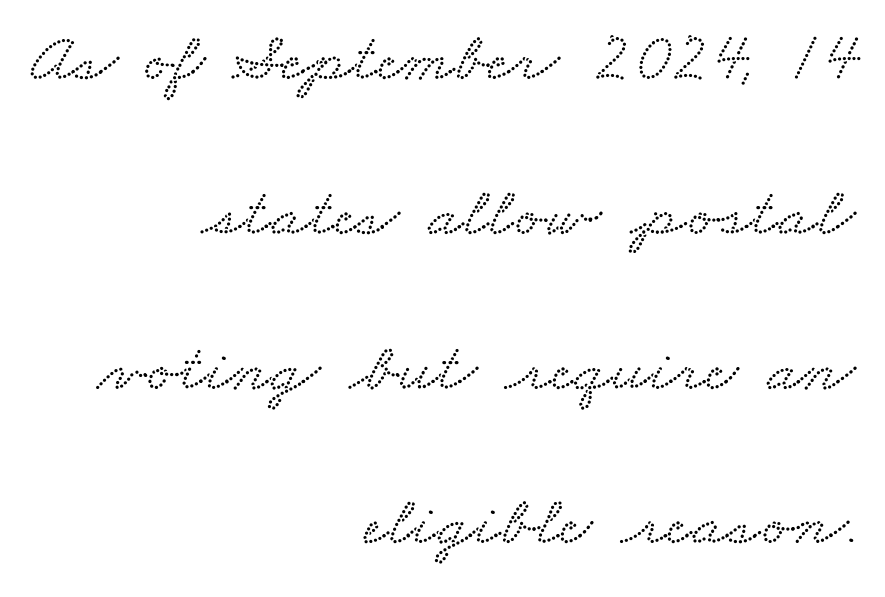
The image shows 71 px wide serif type; set right-aligned, loose line spacing (2.18x), normal letter spacing, not underlined; low stroke contrast and a small x-height.
